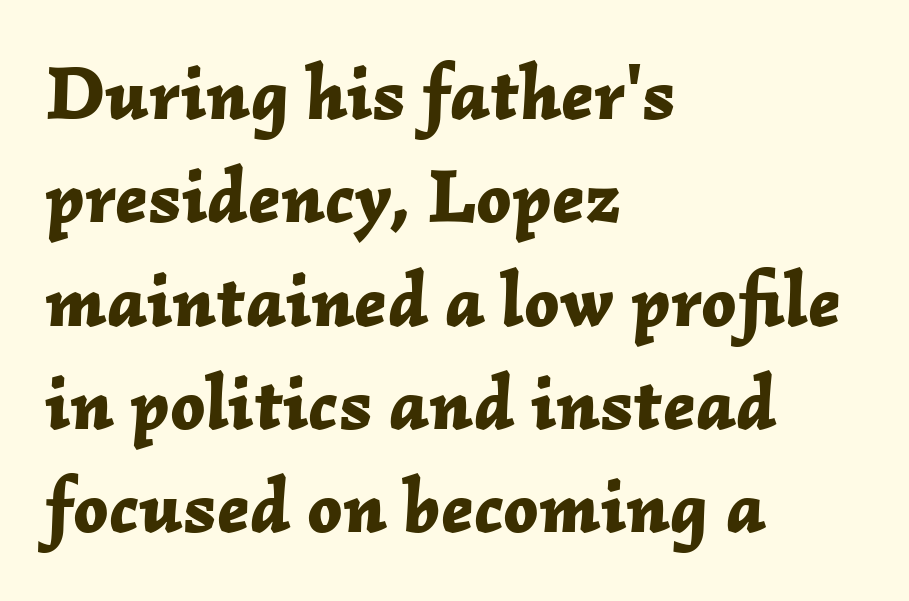
{"italic": "yes", "lean": "right", "slant_degrees": 2, "bold": "yes", "weight": "bold", "width": "normal", "stroke_contrast": "low", "x_height": "medium", "monospaced": "no", "underline": "no", "align": "left", "line_spacing": "normal", "line_spacing_ratio": 1.36, "letter_spacing": "normal", "letter_spacing_em": 0.0, "glyph_px": 76}
